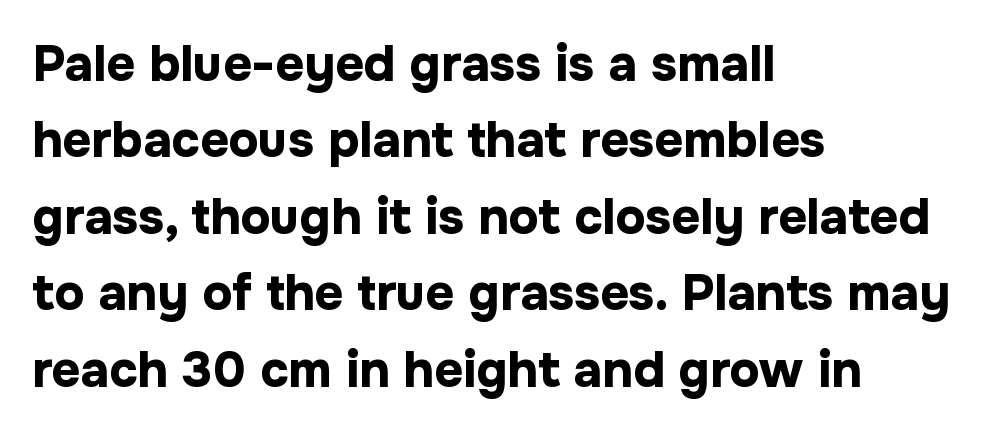
Words appear dense and cohesive because spacing is normal. Check under the words: just untouched page. Nope, no serifs anywhere on these letters. The rag falls on the right side of this text block. When letters stand straight like this, we call the style roman or upright. Heavy, bold letterforms.
